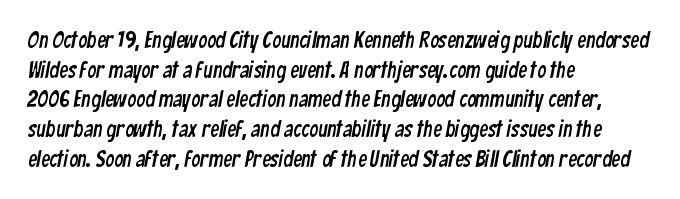
There is no visible air inserted between adjacent glyphs. Each line starts at the same left margin while the right side varies. The gap between lines stays unmarked. Vertical spacing — default.
